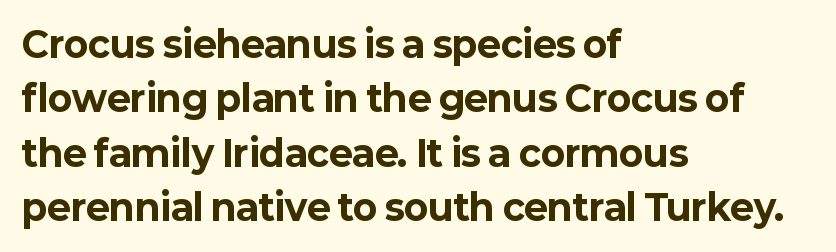
Nope, no serifs anywhere on these letters. Descenders hang freely into open space. The face used here is proportionally spaced, like ordinary book or web type. Compared with a centered layout, this one pins lines to the left instead. Vertically, the passage feels balanced, rows spaced as you'd expect.
